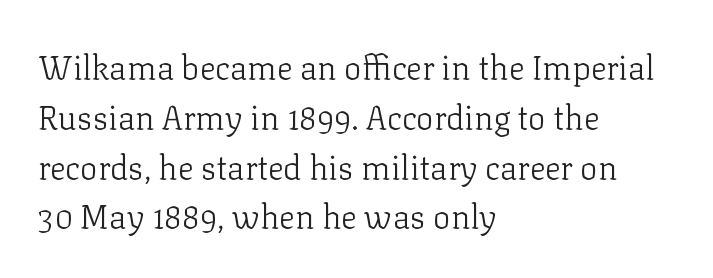
Ordinary non-slanted type is in use. Stem width sits at or under what a default text font uses. Vertical spacing — default. The face used here is proportionally spaced, like ordinary book or web type.
